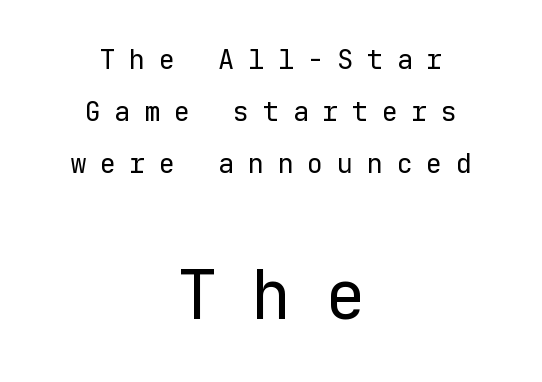
The image shows 67 px regular-weight sans-serif type, upright, monospaced; set centered, loose line spacing (1.92x), unusually wide letter spacing (+0.5 em), not underlined; the second (bottom) block is 2.48x larger; low stroke contrast and a medium x-height.
